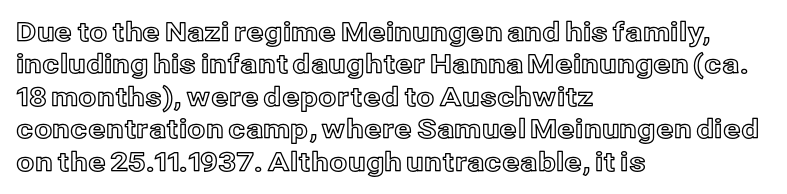
The image shows 26 px text type, upright; set left-aligned, normal line spacing (1.25x), normal letter spacing, not underlined.
